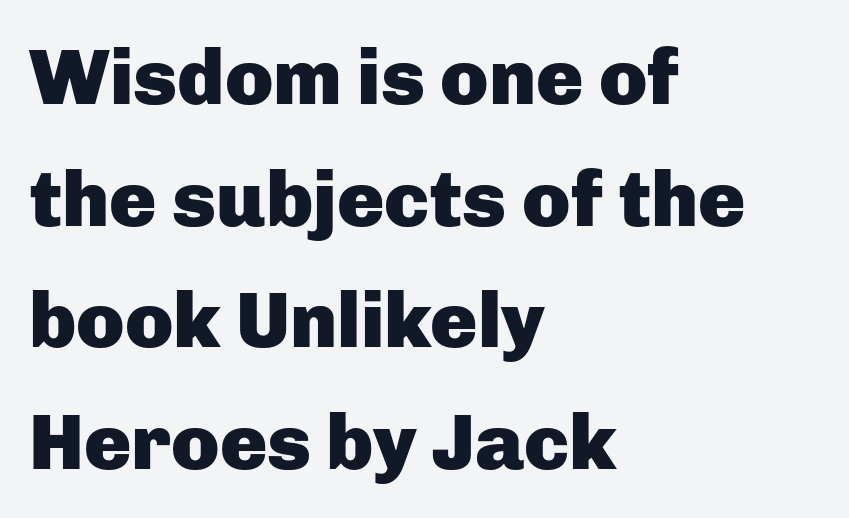
The axis of the letterforms is exactly vertical. The font is running at its bold setting. Note: no serifs on the glyphs. The zone under the glyphs is completely vacant.
